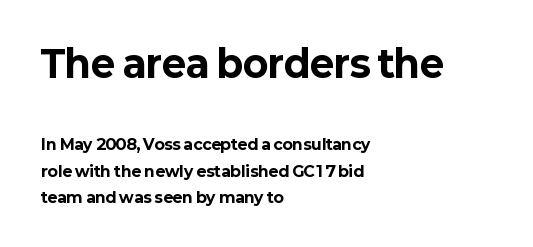
Q: Is the text bold? A: Yes.
Q: Is the text italic (slanted)? A: No, it is upright.
Q: Is the typeface a serif or a sans-serif typeface? A: Sans-serif.
Q: Is the text underlined? A: No.
Q: How is the paragraph aligned? A: Left-aligned.
Q: Is the spacing between letters normal or unusually wide? A: Normal.
Q: Which block of text is set in a larger size, the first (top) or the second (bottom)? A: The first (top) one.
Q: Width (condensed, normal, or wide)? A: Normal.
Q: Stroke contrast? A: Low.
Q: x-height? A: Medium.
Q: Monospaced? A: No.
